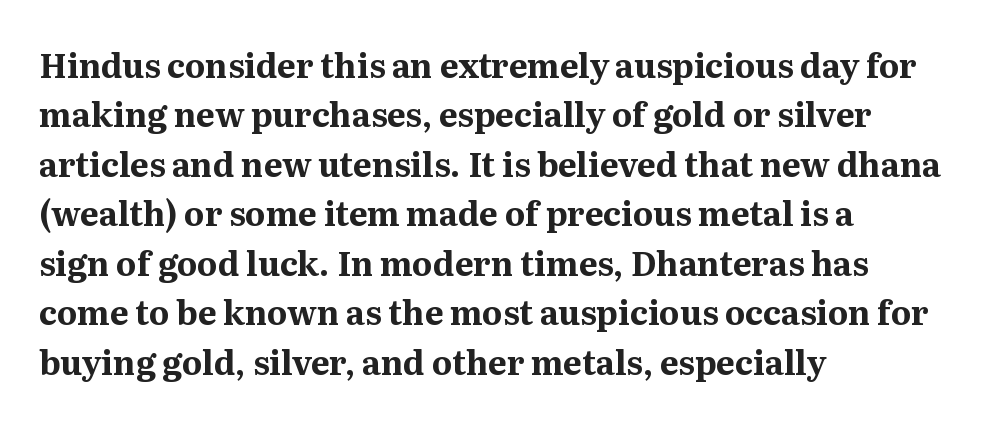
{"serif": "yes", "italic": "no", "bold": "yes", "weight": "bold", "width": "normal", "stroke_contrast": "medium", "x_height": "medium", "monospaced": "no", "underline": "no", "align": "left", "line_spacing": "normal", "line_spacing_ratio": 1.5, "letter_spacing": "normal", "letter_spacing_em": 0.0, "glyph_px": 33}
